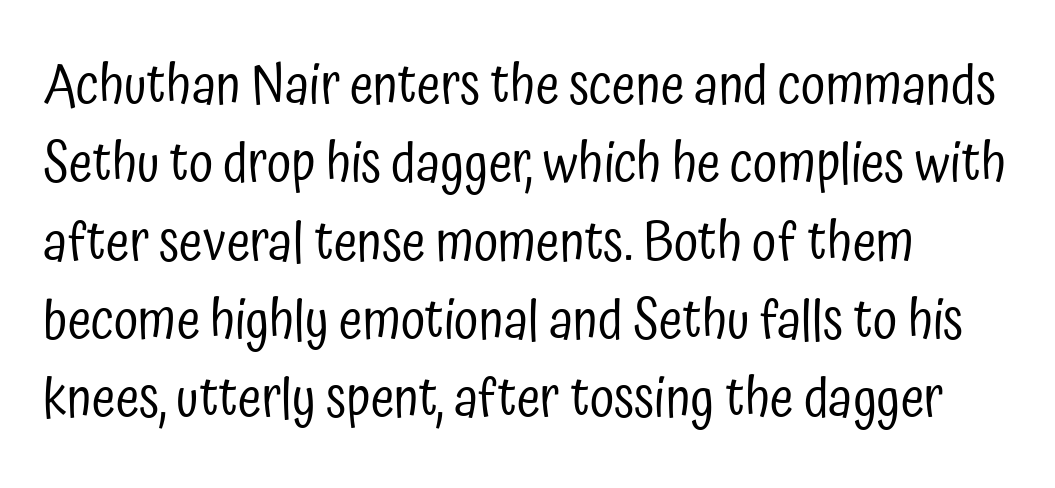
Q: Is the text bold? A: No.
Q: Is the text italic (slanted)? A: No, it is upright.
Q: Is the typeface a serif or a sans-serif typeface? A: Sans-serif.
Q: Is the text underlined? A: No.
Q: How is the paragraph aligned? A: Left-aligned.
Q: Is the spacing between letters normal or unusually wide? A: Normal.
Q: Is the spacing between lines tight, normal or loose? A: Normal.
Q: Width (condensed, normal, or wide)? A: Condensed.
Q: Stroke contrast? A: Low.
Q: x-height? A: Medium.
Q: Monospaced? A: No.
